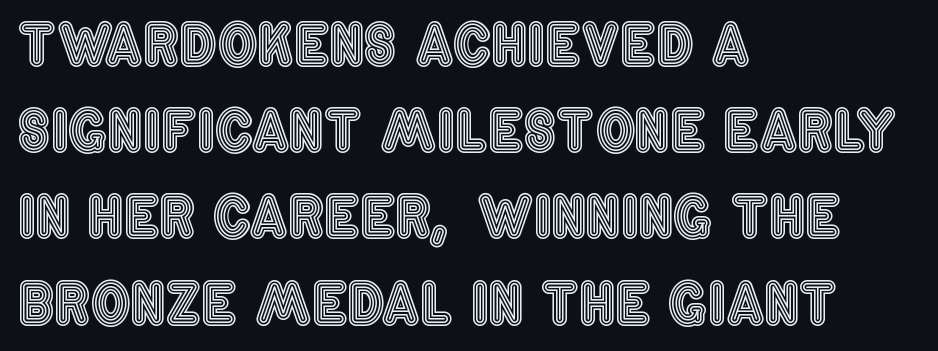
In terms of letterspacing, this is plain default setting. Italic? Not at all — the glyphs are vertical. Clear beneath every line of the passage. Visually the block forms a straight wall on the left and a jagged coastline on the right.
